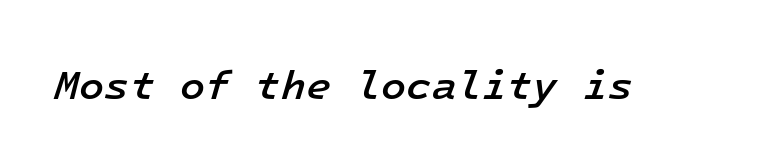
The image shows 41 px semibold type, italic (leaning right), monospaced; set normal letter spacing, not underlined; low stroke contrast and a medium x-height.
